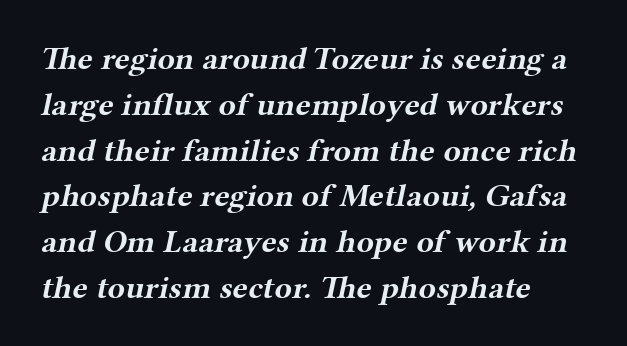
Q: Is the text bold? A: Yes.
Q: Is the typeface a serif or a sans-serif typeface? A: Serif.
Q: Is the text underlined? A: No.
Q: How is the paragraph aligned? A: Left-aligned.
Q: Is the spacing between letters normal or unusually wide? A: Normal.
Q: Is the spacing between lines tight, normal or loose? A: Normal.
Q: Width (condensed, normal, or wide)? A: Wide.
Q: Stroke contrast? A: Medium.
Q: x-height? A: Medium.
Q: Monospaced? A: No.
